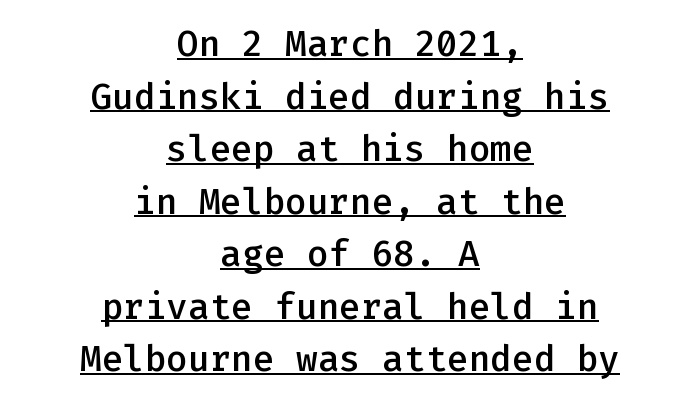
Letterform terminals end flat and unadorned throughout the passage. Style check: upright. A typesetter would call this zero additional tracking. The sample's only ornament is a line tracing under the words. Typesetter's note: demi weight, one step under bold. A typesetter would call this leading conventional body-copy spacing.
